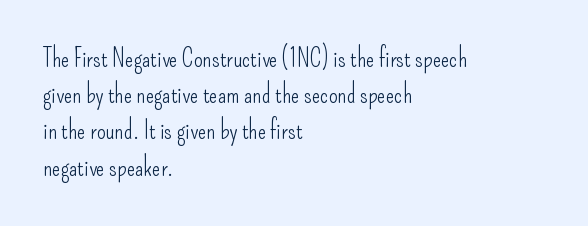
The cut favours lightness, reaching ordinary text weight at its darkest. Left-aligned paragraph, ragged on the right. There is no visible air inserted between adjacent glyphs. Has an underline been added? It has not. Upright lettering throughout. Leading matches the norm, producing a regular column.
